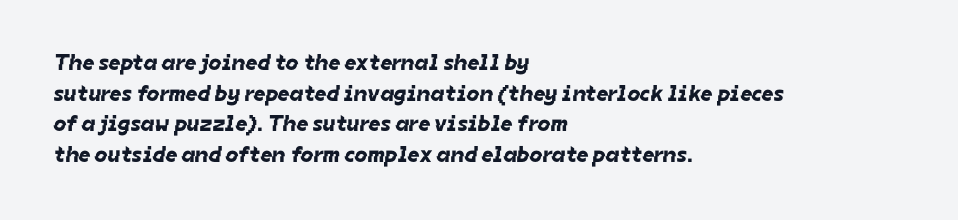
{"underline": "no", "align": "left", "line_spacing": "normal", "line_spacing_ratio": 1.33, "letter_spacing": "normal", "letter_spacing_em": 0.0, "glyph_px": 23}
